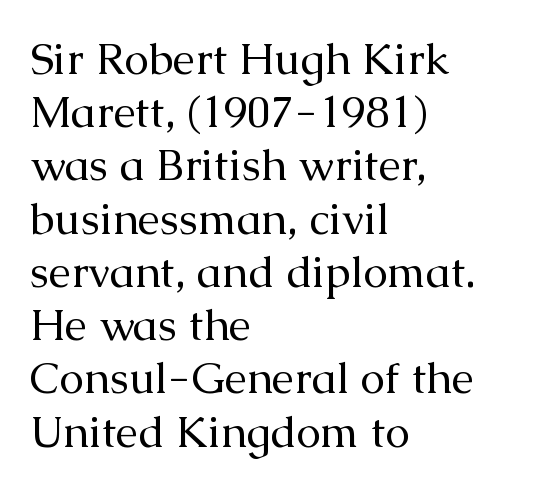
Words float on clear page, feet unadorned. This is the regular roman posture of the typeface. The weight would be labelled regular, book, light, or lighter still. Character widths vary here, with narrow letters taking less room than wide ones. Caption: standard tracking, unaltered. Old-style or modern, the face here clearly has serifs.
